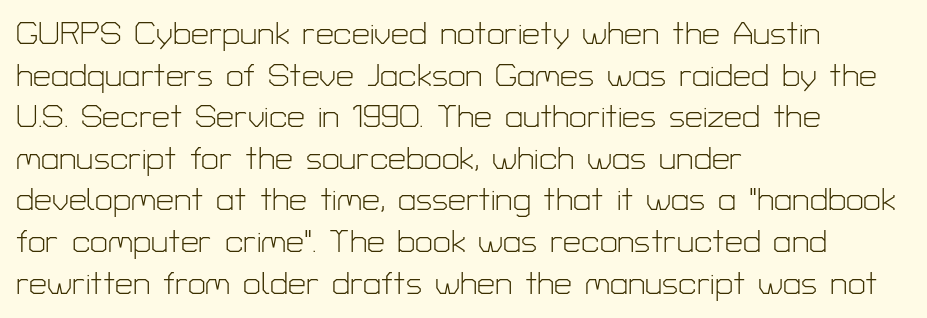
{"serif": "no", "italic": "no", "bold": "no", "weight": "light", "width": "normal", "stroke_contrast": "low", "x_height": "medium", "monospaced": "no", "underline": "no", "align": "left", "line_spacing": "normal", "line_spacing_ratio": 1.3, "letter_spacing": "normal", "letter_spacing_em": 0.0, "glyph_px": 32}
